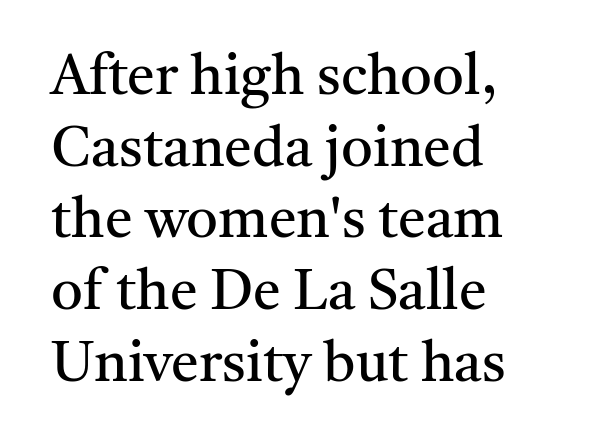
The image shows 56 px regular-weight serif type, upright; set left-aligned, normal line spacing (1.28x), normal letter spacing, not underlined; medium stroke contrast and a medium x-height.
